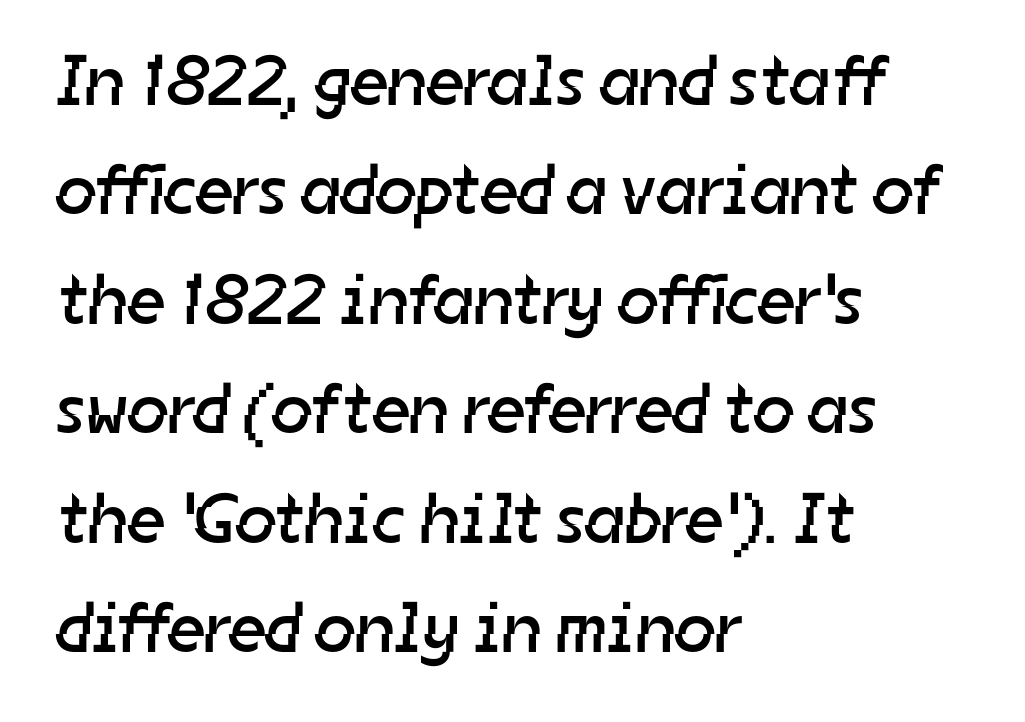
The image shows 72 px regular-weight sans-serif type; set left-aligned, normal line spacing (1.52x), normal letter spacing, not underlined; low stroke contrast and a medium x-height.
